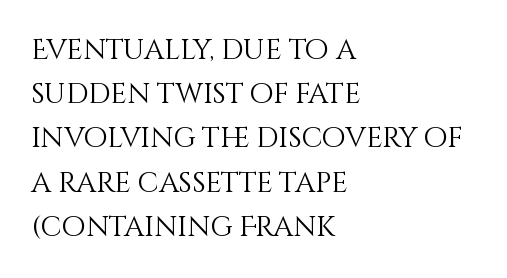
{"italic": "no", "bold": "no", "weight": "light", "width": "normal", "stroke_contrast": "medium", "x_height": "large", "monospaced": "no", "underline": "no", "align": "left", "line_spacing": "normal", "line_spacing_ratio": 1.58, "letter_spacing": "normal", "letter_spacing_em": 0.0, "glyph_px": 28}
